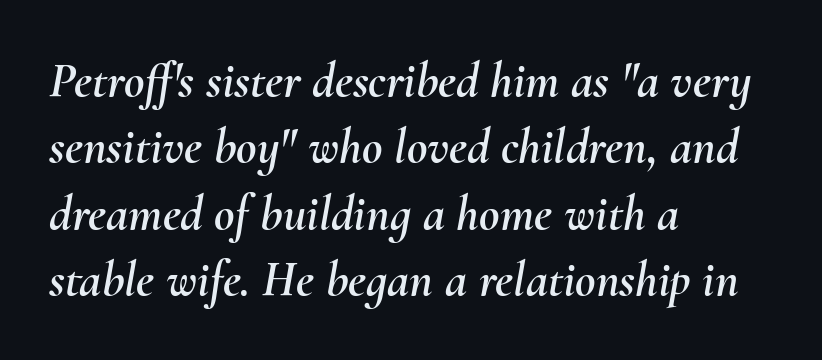
A bare baseline throughout the passage. Alignment: flush left. No extra tracking has been applied to these lines. Does the lettering tilt? It does — this is italic.
